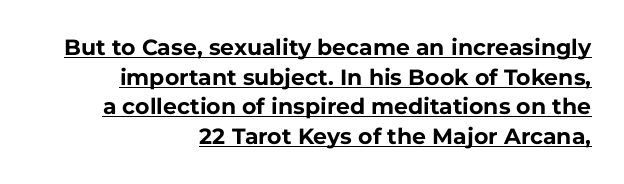
In terms of leading, this rendering sits right in the middle. Descenders here cross a horizontal rule under the line. Heavy-handed strokes throughout: this text is bold. Characters follow at the spacing the type designer built in. Ordinary non-slanted type is in use.
